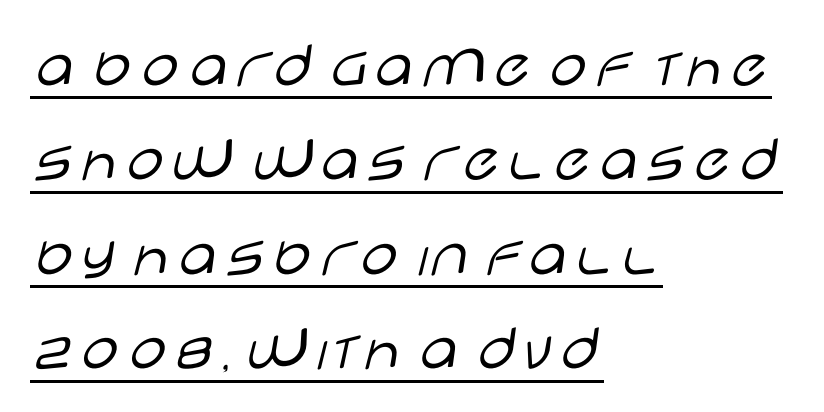
{"serif": "no", "bold": "no", "weight": "light", "width": "wide", "stroke_contrast": "low", "x_height": "large", "monospaced": "no", "underline": "yes", "align": "left", "line_spacing": "normal", "line_spacing_ratio": 1.41, "letter_spacing": "normal", "letter_spacing_em": 0.0, "glyph_px": 67}
